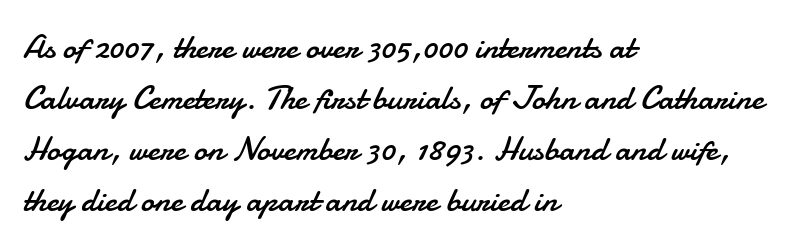
The image shows 34 px regular-weight sans-serif type; set left-aligned, normal line spacing (1.5x), normal letter spacing, not underlined; low stroke contrast and a small x-height.
